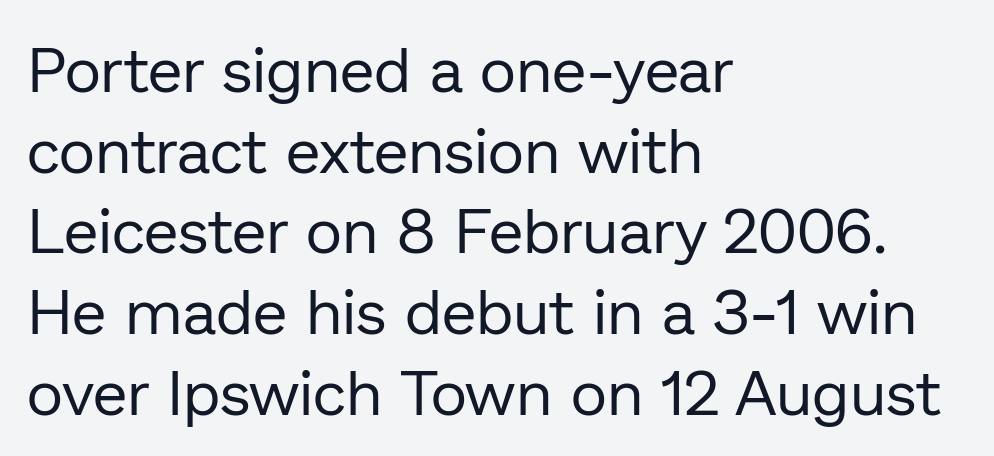
Q: Is the text bold? A: No.
Q: Is the text italic (slanted)? A: No, it is upright.
Q: Is the typeface a serif or a sans-serif typeface? A: Sans-serif.
Q: Is the text underlined? A: No.
Q: How is the paragraph aligned? A: Left-aligned.
Q: Is the spacing between letters normal or unusually wide? A: Normal.
Q: Is the spacing between lines tight, normal or loose? A: Normal.
Q: Width (condensed, normal, or wide)? A: Normal.
Q: Stroke contrast? A: Low.
Q: x-height? A: Medium.
Q: Monospaced? A: No.
